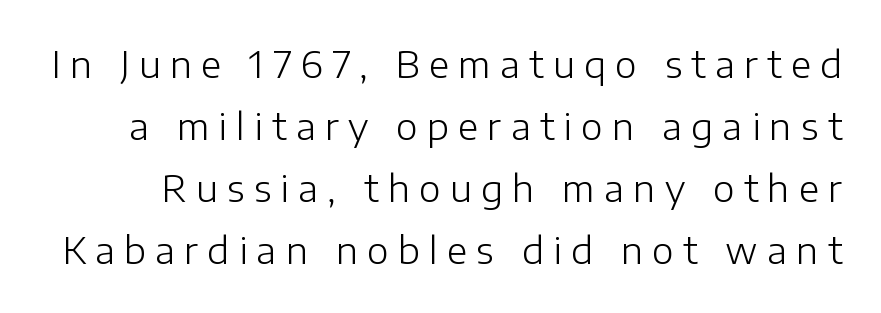
{"serif": "no", "italic": "no", "bold": "no", "weight": "light", "width": "normal", "stroke_contrast": "low", "x_height": "medium", "monospaced": "no", "underline": "no", "line_spacing": "normal", "line_spacing_ratio": 1.68, "letter_spacing": "wide", "letter_spacing_em": 0.25, "glyph_px": 37}
